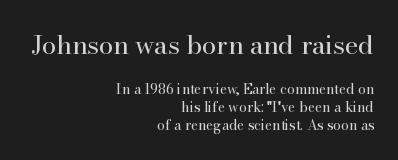
Regarding leading, the lines here are spaced in the standard way. Rendered with straight, roman letterforms. Here the first block reads like a headline and the second like body copy. Nothing unusual about the tracking: characters are spaced as the font intends. Check the space under the baseline: it is left empty.
